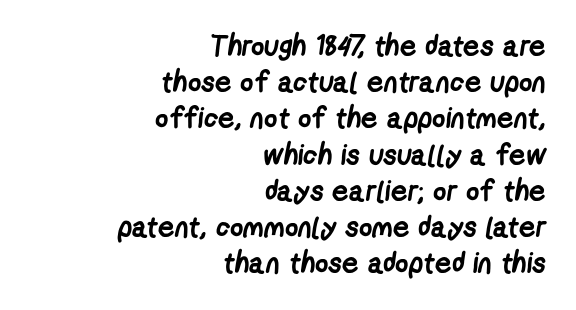
In terms of weight, the rendering is a true, heavy bold. Alignment: flush right. Here the glyphs are tracked normally, forming tight word shapes. The passage shown is not underscored anywhere.
